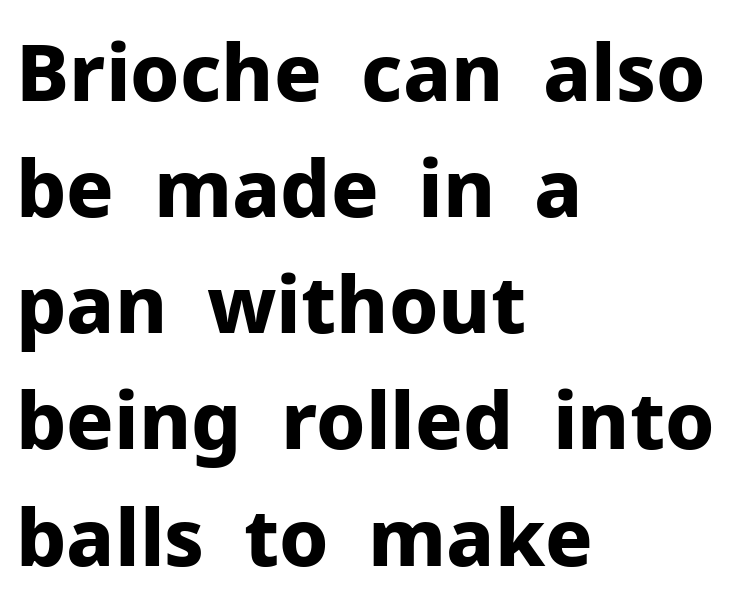
Here the designer chose a conventional face with non-uniform glyph widths. Caption: bold face, heavy strokes. Clear beneath every line of the passage. Unlike italic type, these characters show no tilt at all. The paragraph shown leans on its left margin. Check where the strokes stop: nothing finishes them off — pure sans.
